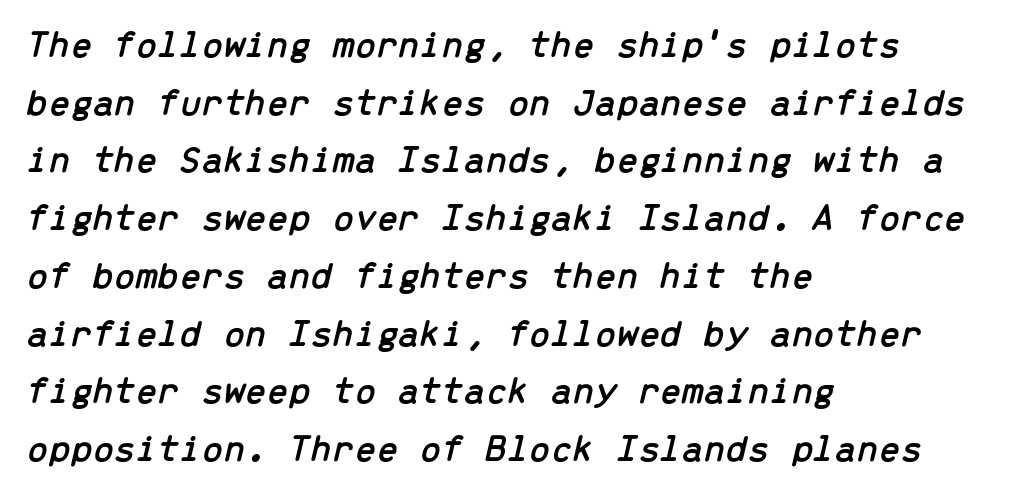
The image shows 39 px text type, italic (leaning right), monospaced; set left-aligned, normal line spacing (1.48x), normal letter spacing, not underlined; low stroke contrast and a medium x-height.
